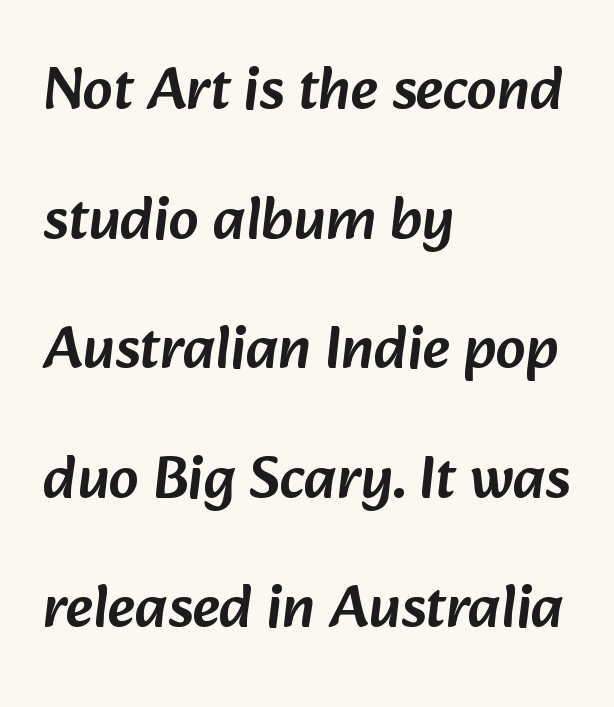
The image shows 60 px sans-serif type; set left-aligned, loose line spacing (2.16x), normal letter spacing, not underlined; low stroke contrast and a medium x-height.
